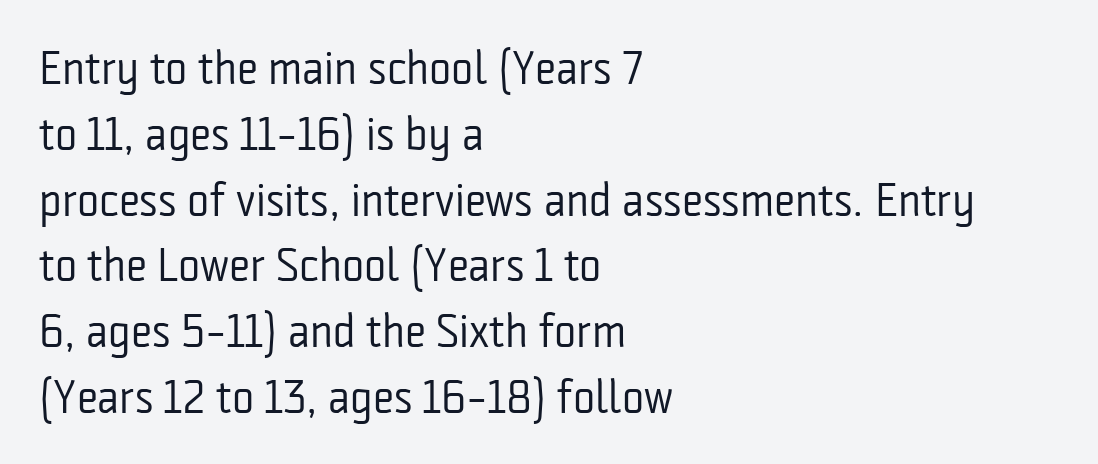
The image shows 47 px regular-weight, condensed sans-serif type, upright; set left-aligned, normal line spacing (1.4x), normal letter spacing, not underlined; low stroke contrast and a medium x-height.
